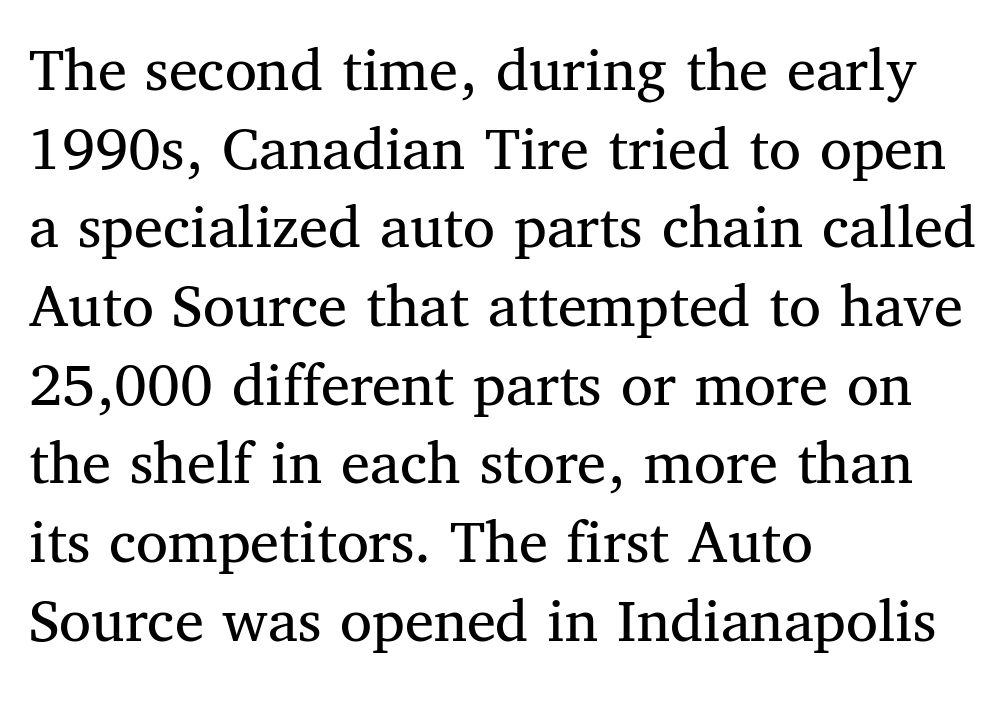
The image shows 65 px regular-weight serif type, upright; set left-aligned, line spacing 1.21x, normal letter spacing, not underlined; medium stroke contrast and a medium x-height.
